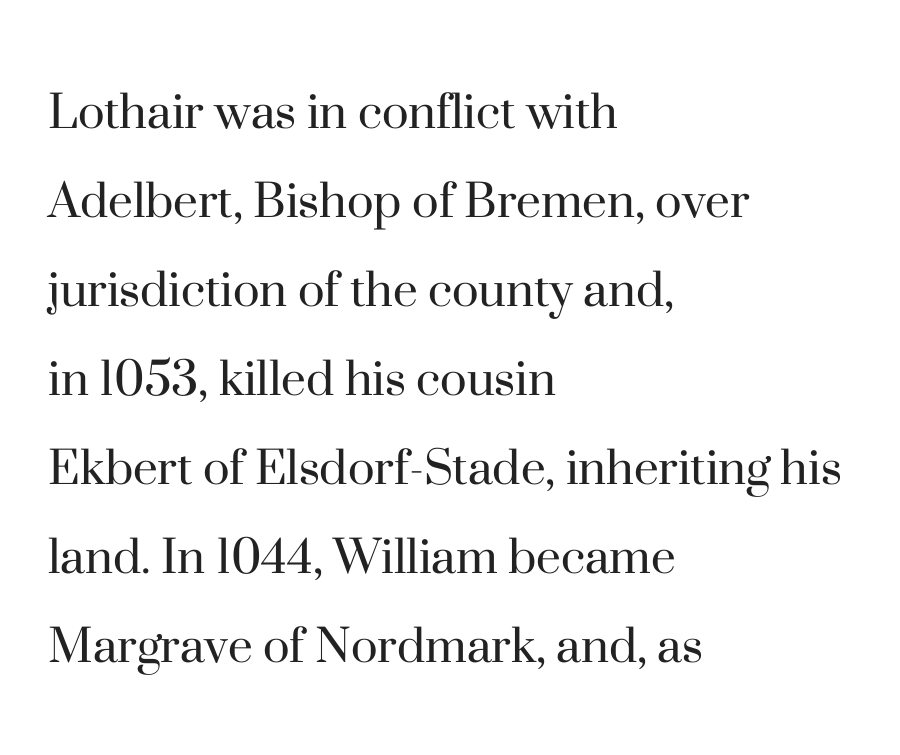
{"serif": "yes", "italic": "no", "bold": "no", "weight": "regular", "width": "normal", "stroke_contrast": "high", "x_height": "small", "monospaced": "no", "underline": "no", "align": "left", "line_spacing": "normal", "line_spacing_ratio": 1.59, "letter_spacing": "normal", "letter_spacing_em": 0.0, "glyph_px": 56}
